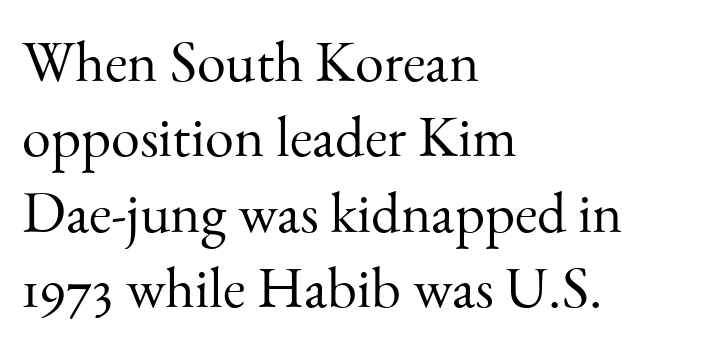
Q: Is the text bold? A: No.
Q: Is the text italic (slanted)? A: No, it is upright.
Q: Is the typeface a serif or a sans-serif typeface? A: Serif.
Q: Is the text underlined? A: No.
Q: How is the paragraph aligned? A: Left-aligned.
Q: Is the spacing between letters normal or unusually wide? A: Normal.
Q: Is the spacing between lines tight, normal or loose? A: Normal.
Q: Width (condensed, normal, or wide)? A: Normal.
Q: Stroke contrast? A: Medium.
Q: x-height? A: Small.
Q: Monospaced? A: No.
